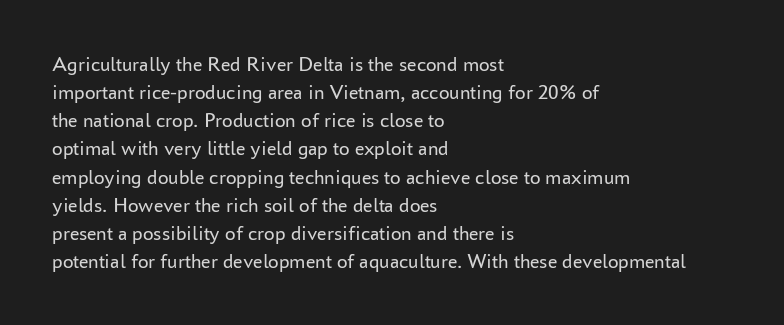
{"italic": "no", "bold": "no", "underline": "no", "align": "left", "line_spacing": "normal", "line_spacing_ratio": 1.34, "letter_spacing": "normal", "letter_spacing_em": 0.0, "glyph_px": 21}
